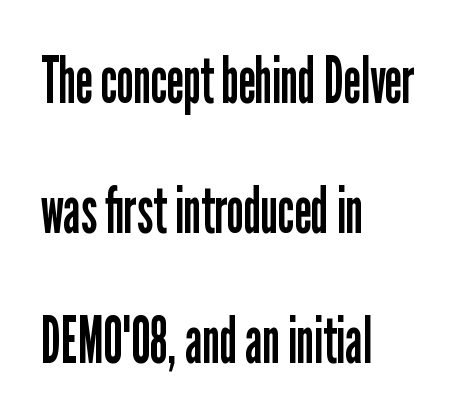
The rendering uses a large line-height, opening up the rows. The ragged edge is on the right, which tells us the setting is flush left. Tracking value appears to be zero — textbook default spacing. The passage shown is typeset with a sans-serif family. Quick note: not italic, upright.
